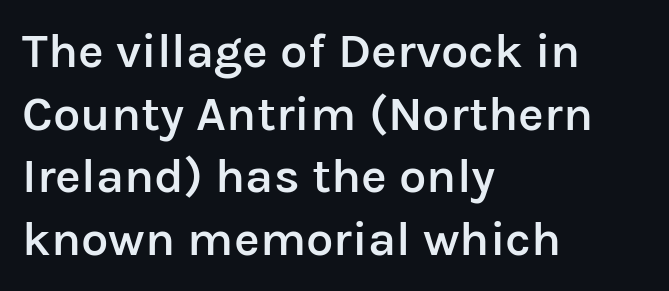
Font category for this specimen: sans-serif. Posture: straight, roman, zero tilt. Each glyph is drawn with semibold strokes, heavier than normal yet not fully bold. Each letter keeps its own natural width here, so spacing adapts to shape.
